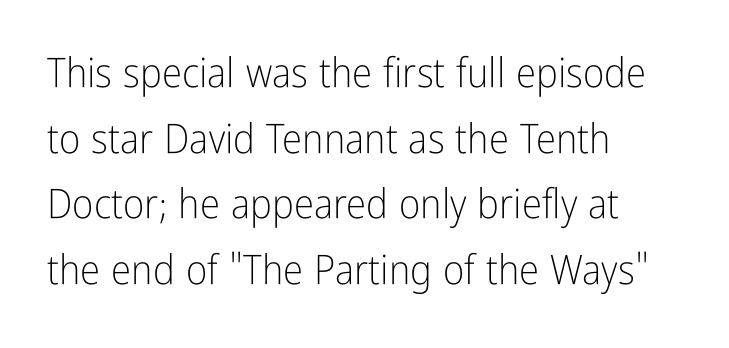
The image shows 41 px light, condensed sans-serif type, upright; set left-aligned, normal line spacing (1.6x), normal letter spacing, not underlined; low stroke contrast and a medium x-height.
